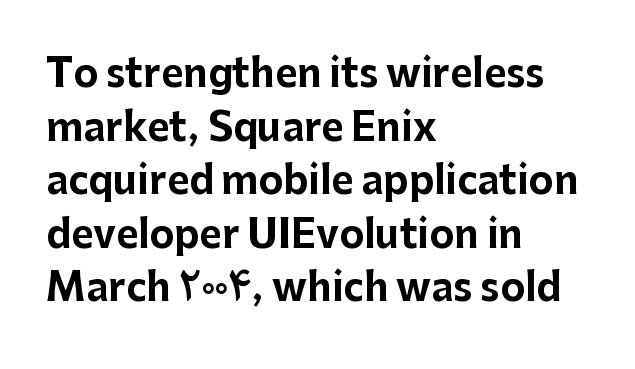
{"serif": "no", "italic": "no", "bold": "yes", "weight": "bold", "width": "normal", "stroke_contrast": "low", "x_height": "medium", "monospaced": "no", "underline": "no", "align": "left", "line_spacing": "normal", "line_spacing_ratio": 1.41, "letter_spacing": "normal", "letter_spacing_em": 0.0, "glyph_px": 38}
